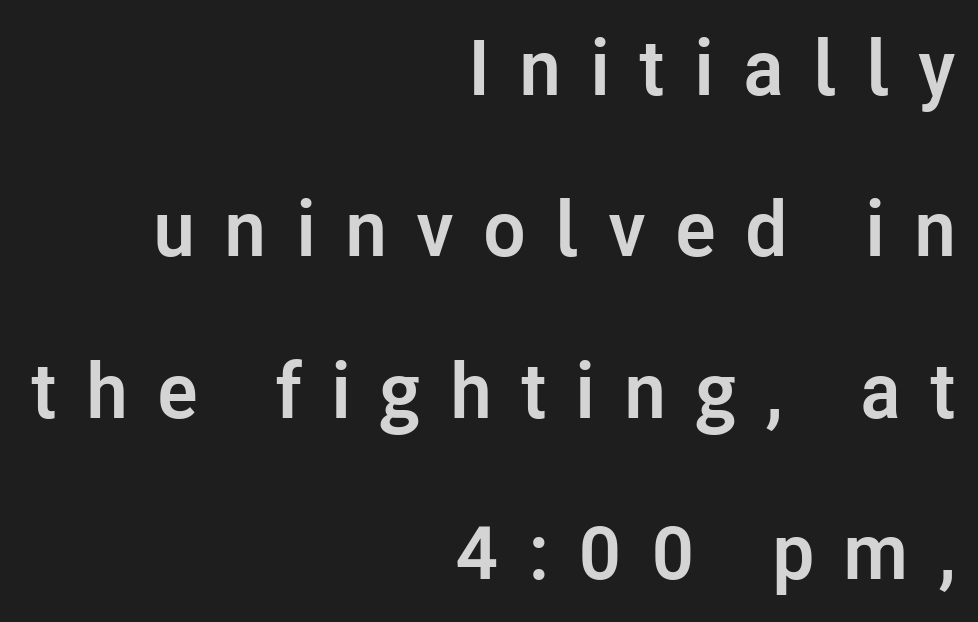
{"serif": "no", "italic": "no", "bold": "yes", "weight": "semibold", "width": "normal", "stroke_contrast": "low", "x_height": "medium", "monospaced": "no", "underline": "no", "align": "right", "line_spacing": "loose", "line_spacing_ratio": 2.07, "letter_spacing": "wide", "letter_spacing_em": 0.37, "glyph_px": 78}
